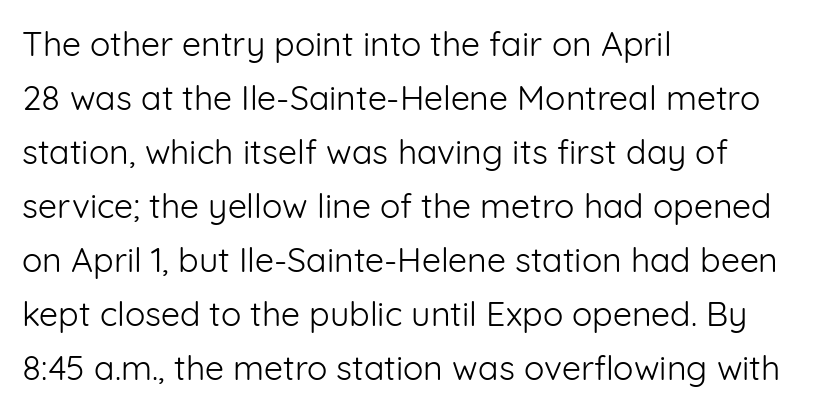
Line spacing here is normal. In CSS terms this would be text-align: left. Type without underlining. Nothing sits at the stroke ends, so this counts as sans-serif. The letters advance in unequal steps, a hallmark of proportional type. On a weight scale, this lands at 450 or below.
